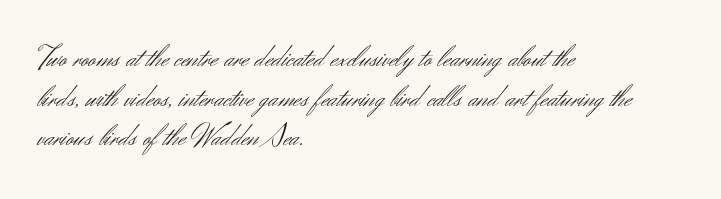
Baseline-to-baseline distance is the conventional proportion of letter height. Here the designer chose a conventional face with non-uniform glyph widths. No word sits above an underline. A sans-serif font was chosen for this passage. Heft: none added — not bold.
